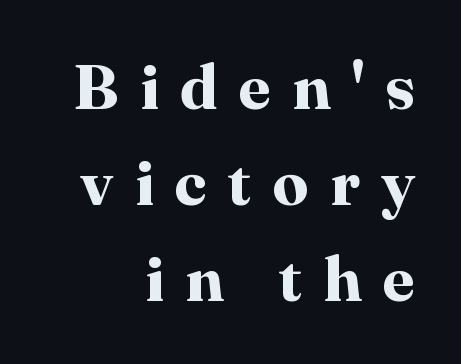
Q: Is the text bold? A: Yes.
Q: Is the text italic (slanted)? A: No, it is upright.
Q: Is the typeface a serif or a sans-serif typeface? A: Serif.
Q: Is the text underlined? A: No.
Q: How is the paragraph aligned? A: Right-aligned.
Q: Is the spacing between letters normal or unusually wide? A: Unusually wide.
Q: Is the spacing between lines tight, normal or loose? A: Normal.
Q: Width (condensed, normal, or wide)? A: Normal.
Q: Stroke contrast? A: High.
Q: x-height? A: Medium.
Q: Monospaced? A: No.
